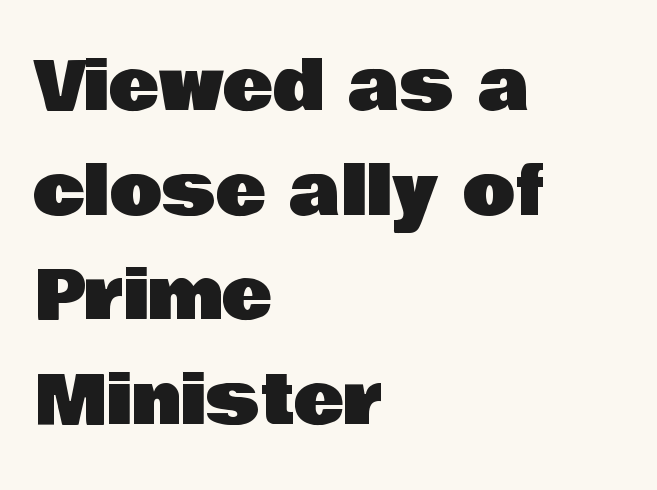
Spacing verdict: proportional, widths tailored to each character. This is the regular roman posture of the typeface. The specimen omits any rule beneath the text block's lines. Layout note: lines flush left. Summary of vertical rhythm: regular, with standard interline spacing. This sample uses plain, unmodified letter spacing.
